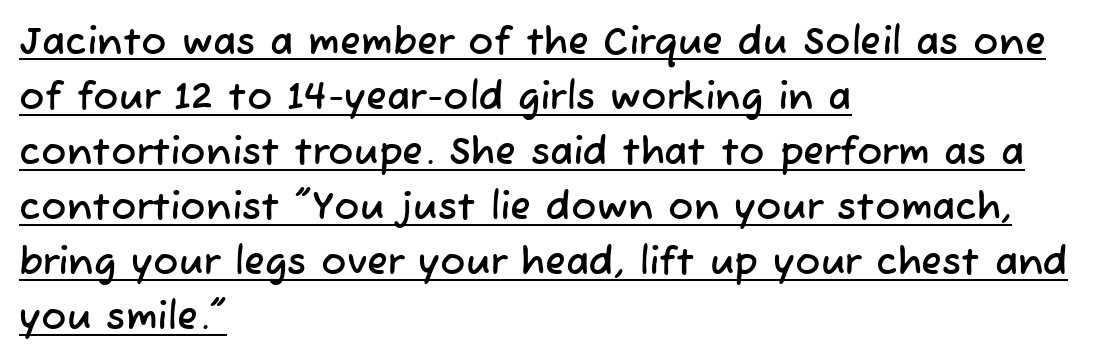
The image shows 38 px sans-serif type; set left-aligned, normal line spacing (1.45x), normal letter spacing, underlined; low stroke contrast and a medium x-height.
